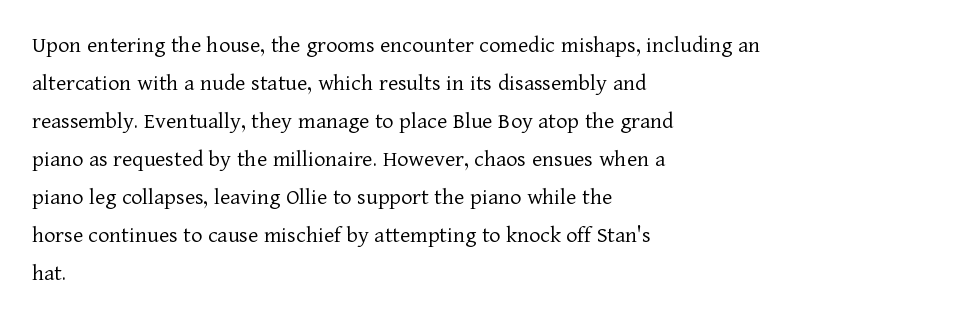
Q: Is the text bold? A: No.
Q: Is the text italic (slanted)? A: No, it is upright.
Q: Is the text underlined? A: No.
Q: How is the paragraph aligned? A: Left-aligned.
Q: Is the spacing between letters normal or unusually wide? A: Normal.
Q: Is the spacing between lines tight, normal or loose? A: Normal.
